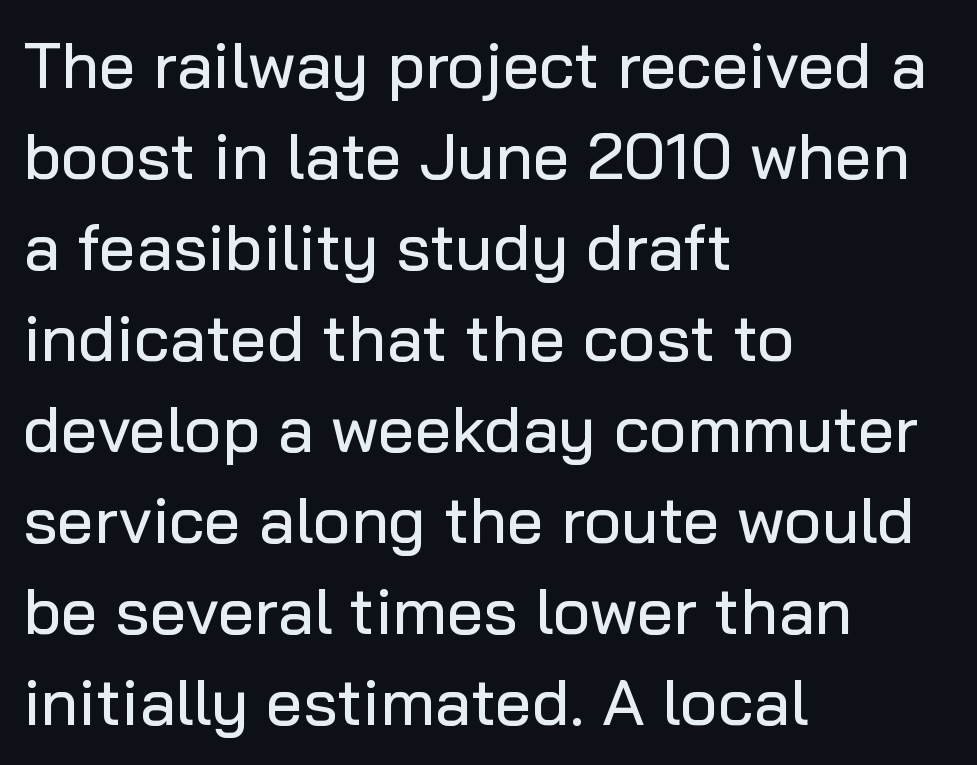
Spacing verdict: proportional, widths tailored to each character. You can tell it's not italic because the verticals are truly vertical. The passage is arranged the way most books set body copy — flush left. The characters display no serif detailing; their extremities are plain. A typesetter would call this zero additional tracking. Only glyphs here, with clear space below each row.
